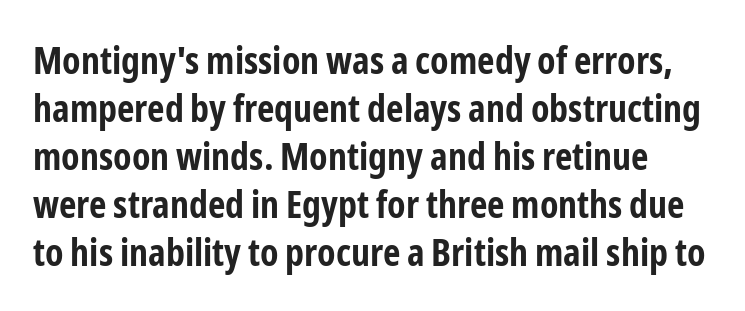
Here the glyphs are tracked normally, forming tight word shapes. Each glyph is drawn with heavy, bold strokes. Proportional: the letters do not fall into vertical columns. Has an underline been added? It has not. One glance says typical: line gaps are just what's usual.
